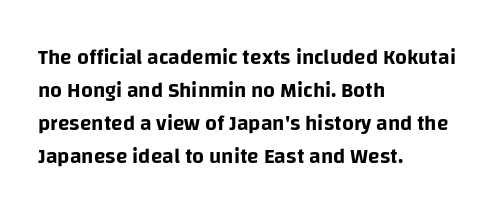
Do the letters lean? They stand straight. You could call the tracking neutral — neither tight nor loose. The passage shown is not underscored anywhere. The ragged edge is on the right, which tells us the setting is flush left. Students, observe: this is what conventionally led text looks like.
